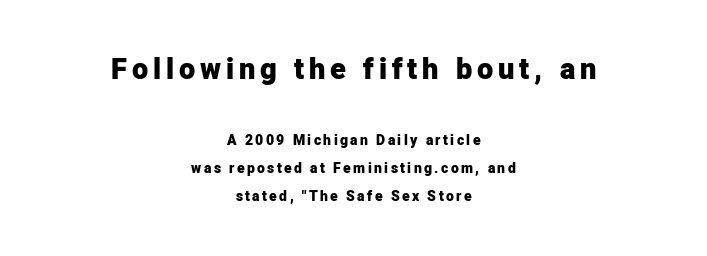
The image shows 29 px heavy sans-serif type, upright; set centered, loose line spacing (2.02x), not underlined; the first (top) block is 2.07x larger; low stroke contrast and a medium x-height.
